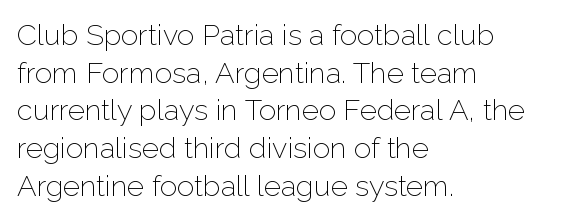
The image shows 29 px light sans-serif type, upright; set left-aligned, normal line spacing (1.3x), normal letter spacing, not underlined; low stroke contrast and a medium x-height.
